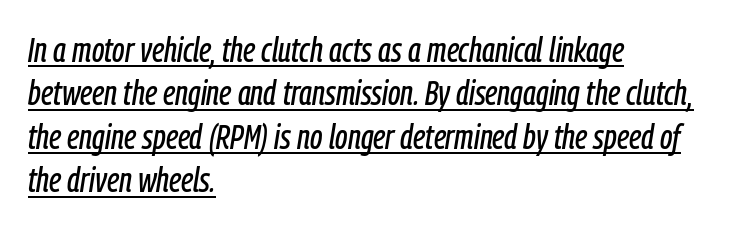
{"italic": "yes", "lean": "right", "slant_degrees": 9, "width": "condensed", "stroke_contrast": "low", "x_height": "medium", "monospaced": "no", "underline": "yes", "align": "left", "line_spacing_ratio": 1.24, "letter_spacing": "normal", "letter_spacing_em": 0.0, "glyph_px": 35}
